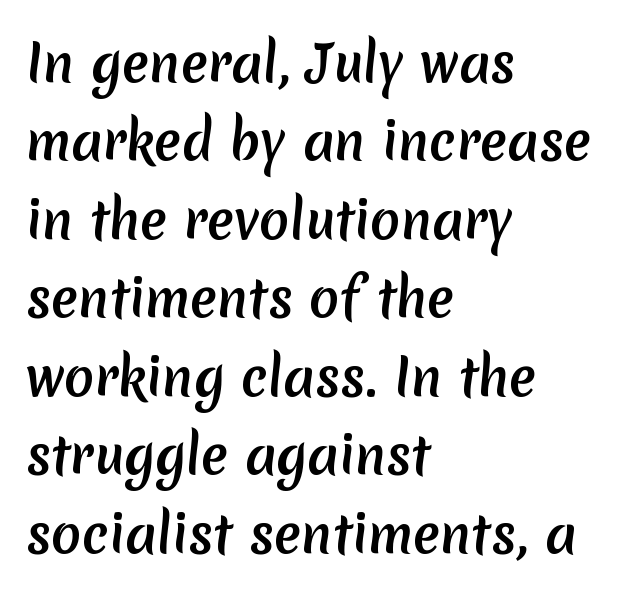
{"serif": "no", "bold": "yes", "weight": "semibold", "width": "normal", "stroke_contrast": "low", "x_height": "medium", "monospaced": "no", "underline": "no", "align": "left", "line_spacing": "normal", "line_spacing_ratio": 1.57, "letter_spacing": "normal", "letter_spacing_em": 0.0, "glyph_px": 50}
